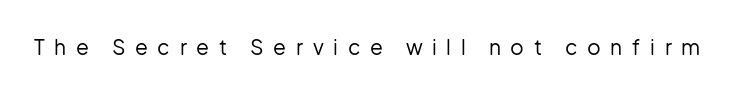
{"italic": "no", "bold": "no", "underline": "no", "letter_spacing": "wide", "letter_spacing_em": 0.46, "glyph_px": 21}
